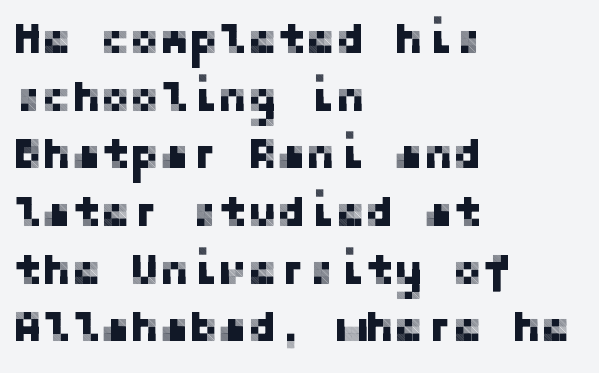
The image shows 44 px sans-serif type, upright; set left-aligned, normal line spacing (1.31x), normal letter spacing, not underlined; low stroke contrast and a medium x-height.
